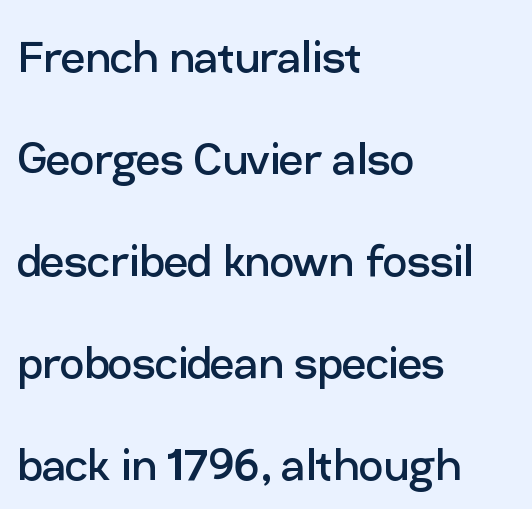
Descenders are the only things crossing below the line. These lines were composed using upright roman letters. Note: no serifs on the glyphs. You could not count columns in this text — the font is proportionally spaced. Is this a heavy cut? Hardly; it is regular or lighter.
